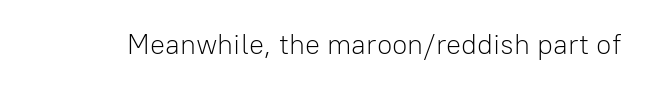
The image shows 28 px light sans-serif type, upright; set normal letter spacing, not underlined; low stroke contrast and a medium x-height.
